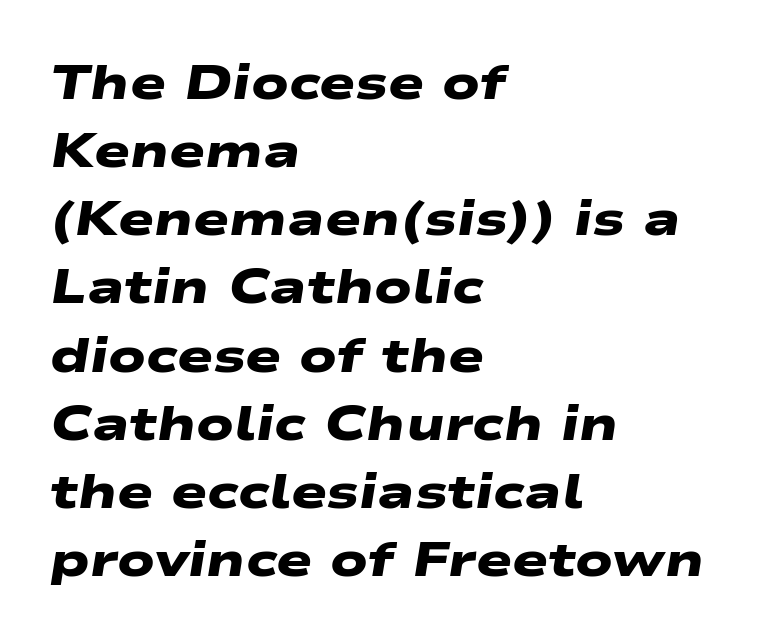
{"serif": "no", "bold": "yes", "weight": "heavy", "width": "wide", "stroke_contrast": "low", "x_height": "medium", "monospaced": "no", "underline": "no", "align": "left", "line_spacing": "normal", "line_spacing_ratio": 1.42, "letter_spacing": "normal", "letter_spacing_em": 0.0, "glyph_px": 48}
